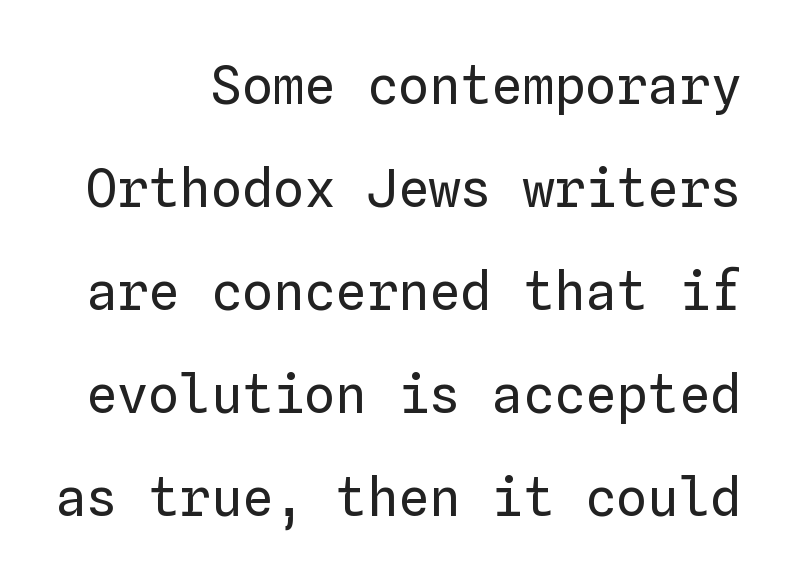
{"italic": "no", "bold": "no", "weight": "regular", "width": "normal", "stroke_contrast": "low", "x_height": "medium", "monospaced": "yes", "underline": "no", "line_spacing": "loose", "line_spacing_ratio": 1.98, "letter_spacing": "normal", "letter_spacing_em": 0.0, "glyph_px": 52}
